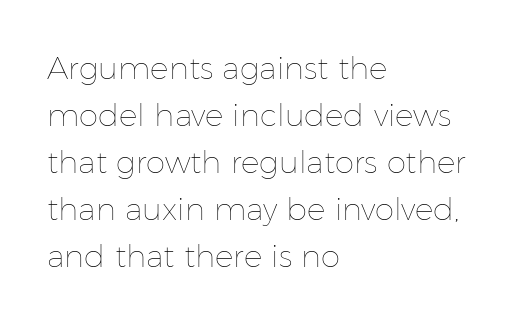
Q: Is the text bold? A: No.
Q: Is the text italic (slanted)? A: No, it is upright.
Q: Is the text underlined? A: No.
Q: How is the paragraph aligned? A: Left-aligned.
Q: Is the spacing between letters normal or unusually wide? A: Normal.
Q: Is the spacing between lines tight, normal or loose? A: Normal.
Q: Width (condensed, normal, or wide)? A: Normal.
Q: Stroke contrast? A: Low.
Q: x-height? A: Medium.
Q: Monospaced? A: No.
